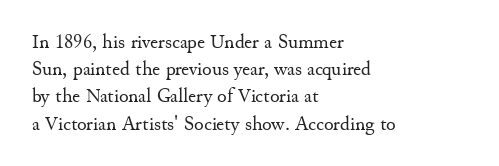
The text block is weighted toward the left margin, trailing off unevenly rightward. Summary of vertical rhythm: regular, with standard interline spacing. Spacing between characters is what you'd get straight out of the box. The letterforms sit at book weight or below.
